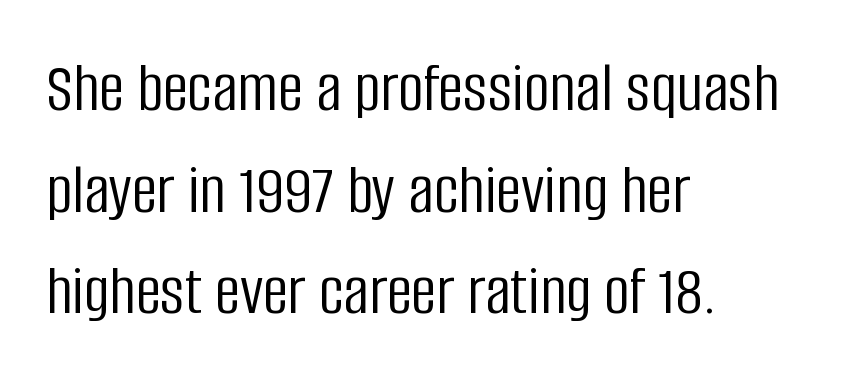
Q: Is the text bold? A: No.
Q: Is the text italic (slanted)? A: No, it is upright.
Q: Is the typeface a serif or a sans-serif typeface? A: Sans-serif.
Q: Is the text underlined? A: No.
Q: How is the paragraph aligned? A: Left-aligned.
Q: Is the spacing between letters normal or unusually wide? A: Normal.
Q: Is the spacing between lines tight, normal or loose? A: Normal.
Q: Width (condensed, normal, or wide)? A: Condensed.
Q: Stroke contrast? A: Low.
Q: x-height? A: Large.
Q: Monospaced? A: No.
